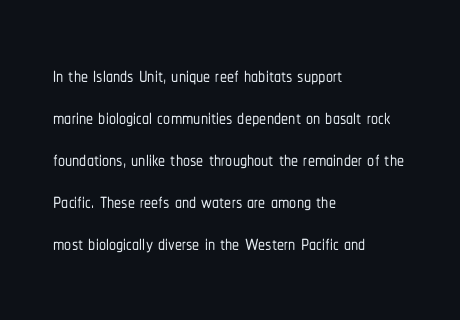
A typesetter would mark this as roman, not italic. These lines keep a tight, regular rhythm from letter to letter. Descenders hang freely into open space. Alignment: flush left. This sample has the flowing, uneven cadence of proportional lettering. The leading is moderate, giving the passage an even texture.
